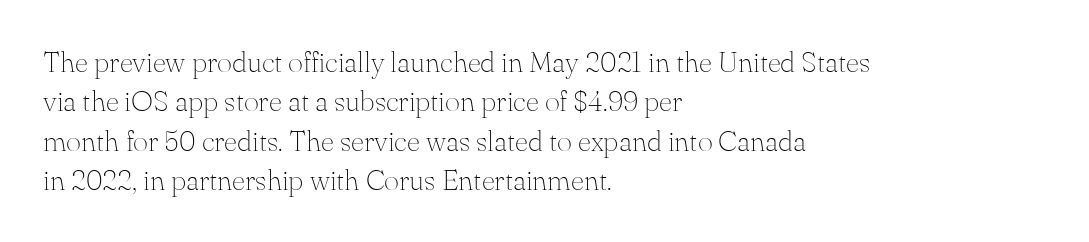
The ragged edge is on the right, which tells us the setting is flush left. This rendering leaves character spacing at its baseline value. The font family rendered here belongs to the serif group. The typography opts for an upright posture over an oblique one. Honestly, the row spacing looks completely unremarkable. The letters advance in unequal steps, a hallmark of proportional type.
